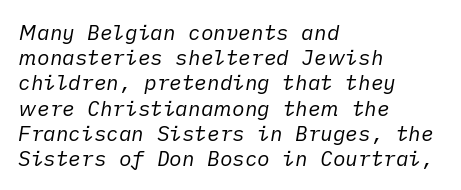
Q: Is the text bold? A: No.
Q: Is the text italic (slanted)? A: Yes, it leans right by about 10 degrees.
Q: Is the text underlined? A: No.
Q: How is the paragraph aligned? A: Left-aligned.
Q: Is the spacing between letters normal or unusually wide? A: Normal.
